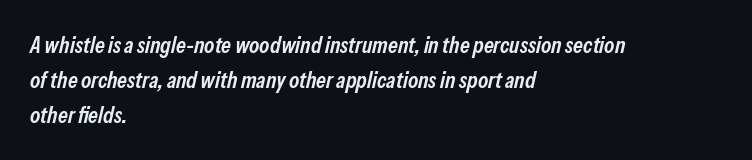
Line starts are locked; line ends wander. No extra tracking has been applied to these lines. Nobody drew a line under any word here. Tall strokes in this sample are angled rather than plumb. Regular leading.
